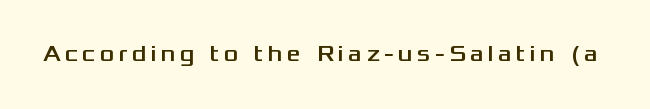
Q: Is the text italic (slanted)? A: No, it is upright.
Q: Is the text underlined? A: No.
Q: Is the spacing between letters normal or unusually wide? A: Unusually wide.
